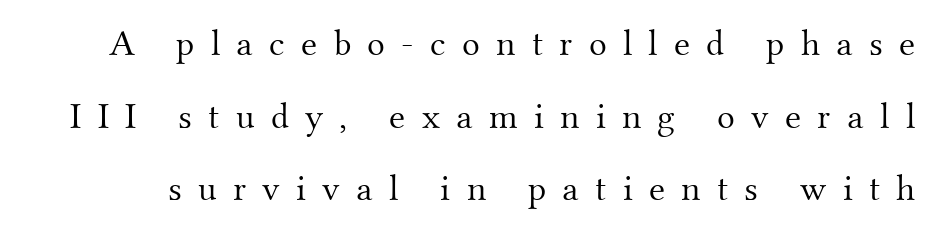
Character widths vary here, with narrow letters taking less room than wide ones. You could fit nearly another row in the gap between these rows. Someone cranked the tracking dial way up on this one. Ordinary non-slanted type is in use.
